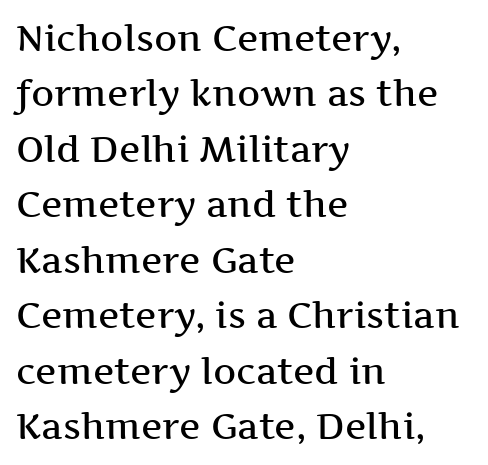
Proportional: the letters do not fall into vertical columns. Set as a demibold, roughly 600 on the weight scale. Line starts are locked; line ends wander. The area under the type is left untouched.
